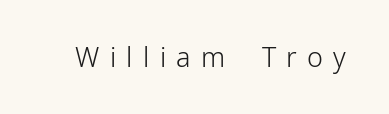
{"italic": "no", "bold": "no", "underline": "no", "letter_spacing": "wide", "letter_spacing_em": 0.38, "glyph_px": 27}
